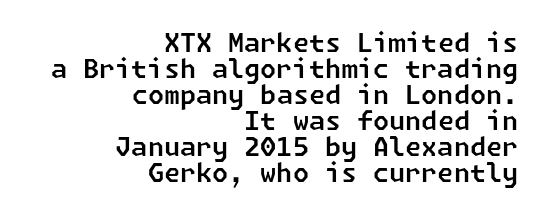
Q: Is the text underlined? A: No.
Q: How is the paragraph aligned? A: Right-aligned.
Q: Is the spacing between letters normal or unusually wide? A: Normal.
Q: Is the spacing between lines tight, normal or loose? A: Tight.
